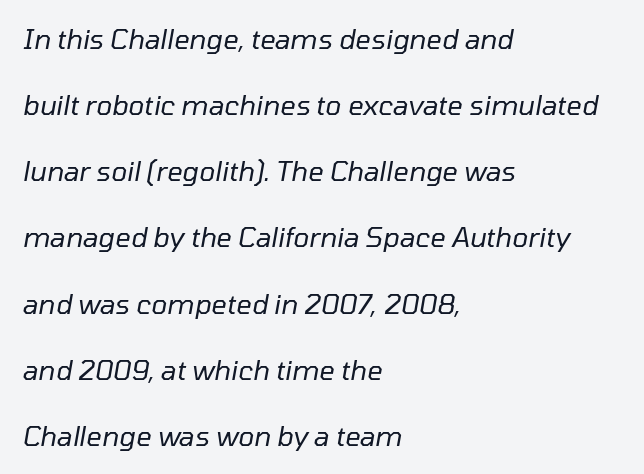
{"italic": "yes", "lean": "right", "slant_degrees": 10, "bold": "no", "underline": "no", "align": "left", "line_spacing": "loose", "line_spacing_ratio": 2.45, "letter_spacing": "normal", "letter_spacing_em": 0.0, "glyph_px": 27}
